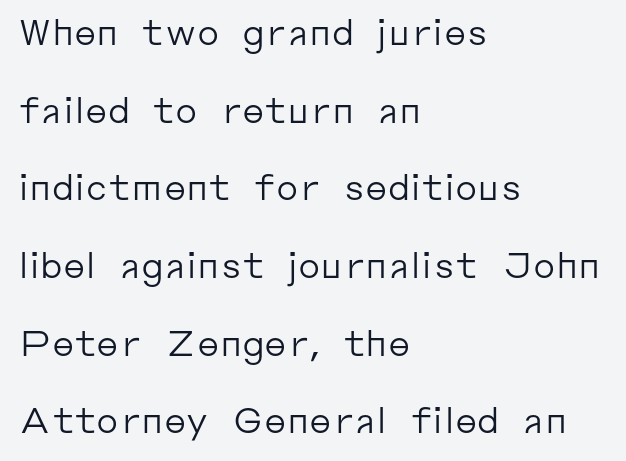
Q: Is the text bold? A: No.
Q: Is the text italic (slanted)? A: No, it is upright.
Q: Is the typeface a serif or a sans-serif typeface? A: Sans-serif.
Q: Is the text underlined? A: No.
Q: How is the paragraph aligned? A: Left-aligned.
Q: Is the spacing between letters normal or unusually wide? A: Normal.
Q: Is the spacing between lines tight, normal or loose? A: Loose.
Q: Width (condensed, normal, or wide)? A: Normal.
Q: Stroke contrast? A: Low.
Q: x-height? A: Medium.
Q: Monospaced? A: No.
